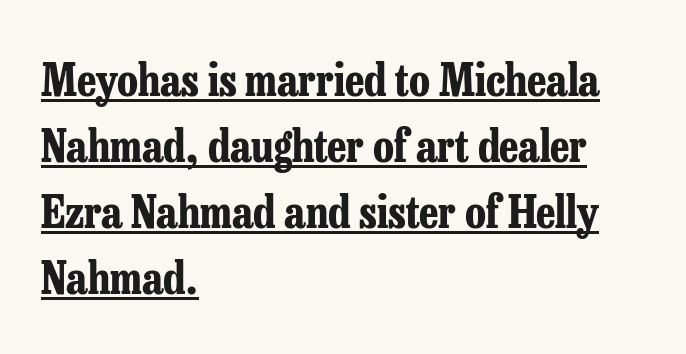
{"serif": "yes", "italic": "no", "bold": "yes", "weight": "bold", "width": "condensed", "stroke_contrast": "low", "x_height": "medium", "monospaced": "no", "underline": "yes", "align": "left", "line_spacing": "normal", "line_spacing_ratio": 1.5, "letter_spacing": "normal", "letter_spacing_em": 0.0, "glyph_px": 44}
